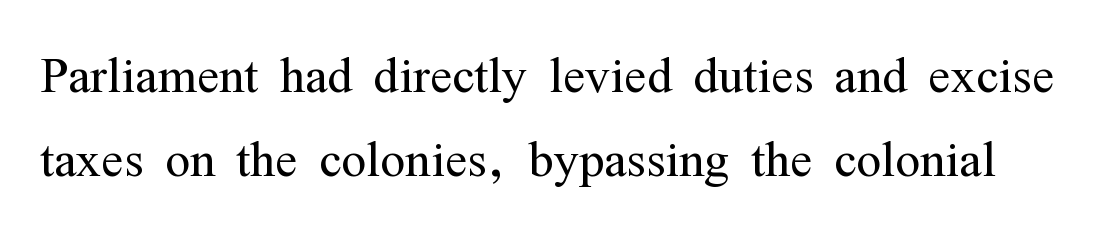
Q: Is the text bold? A: No.
Q: Is the text italic (slanted)? A: No, it is upright.
Q: Is the typeface a serif or a sans-serif typeface? A: Serif.
Q: Is the text underlined? A: No.
Q: Is the spacing between letters normal or unusually wide? A: Normal.
Q: Is the spacing between lines tight, normal or loose? A: Normal.
Q: Width (condensed, normal, or wide)? A: Condensed.
Q: Stroke contrast? A: Medium.
Q: x-height? A: Medium.
Q: Monospaced? A: No.
